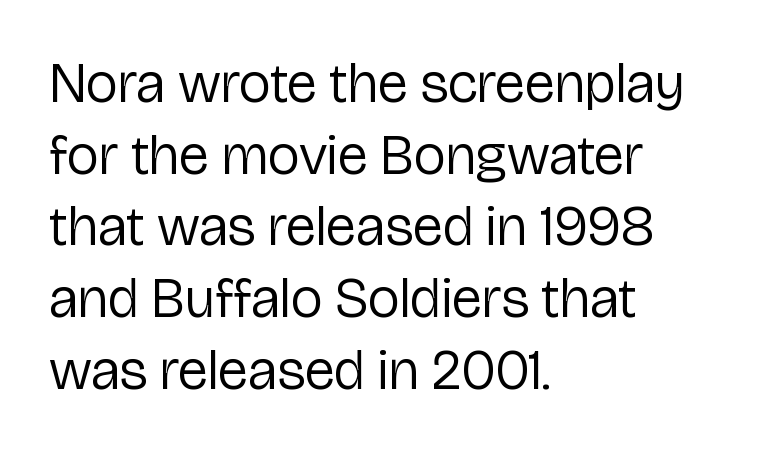
The image shows 56 px regular-weight sans-serif type, upright; set left-aligned, normal line spacing (1.28x), normal letter spacing, not underlined; low stroke contrast and a medium x-height.
